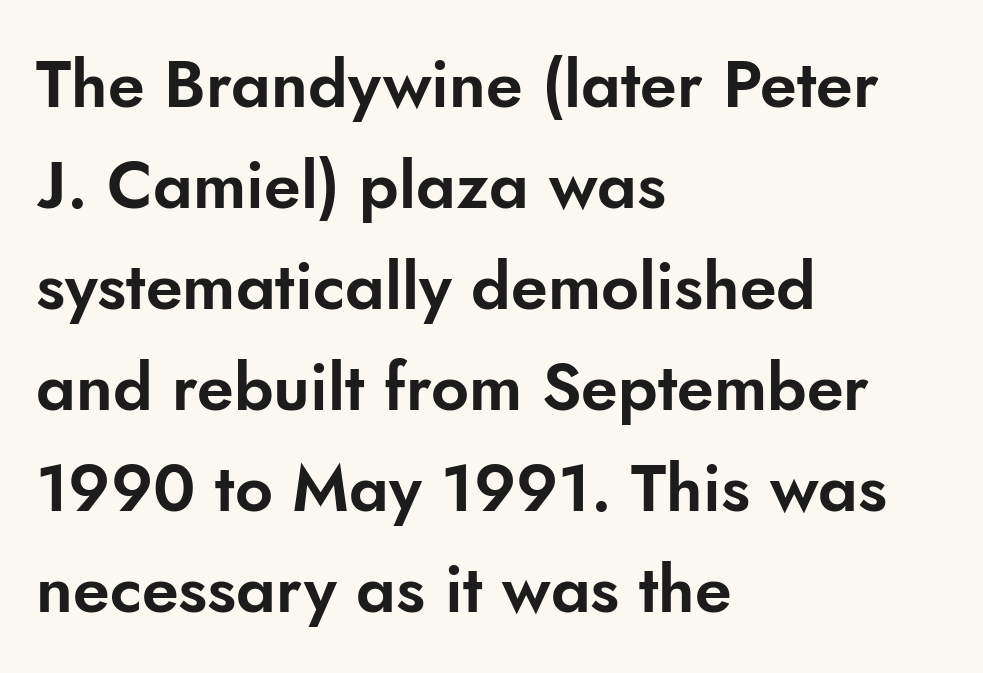
These lines are composed in type without serifs. The letterforms sit shoulder to shoulder at normal distance. Leading matches the norm, producing a regular column. Vertical strokes here are truly vertical. Glance below the letters and you will spot only blank space.
